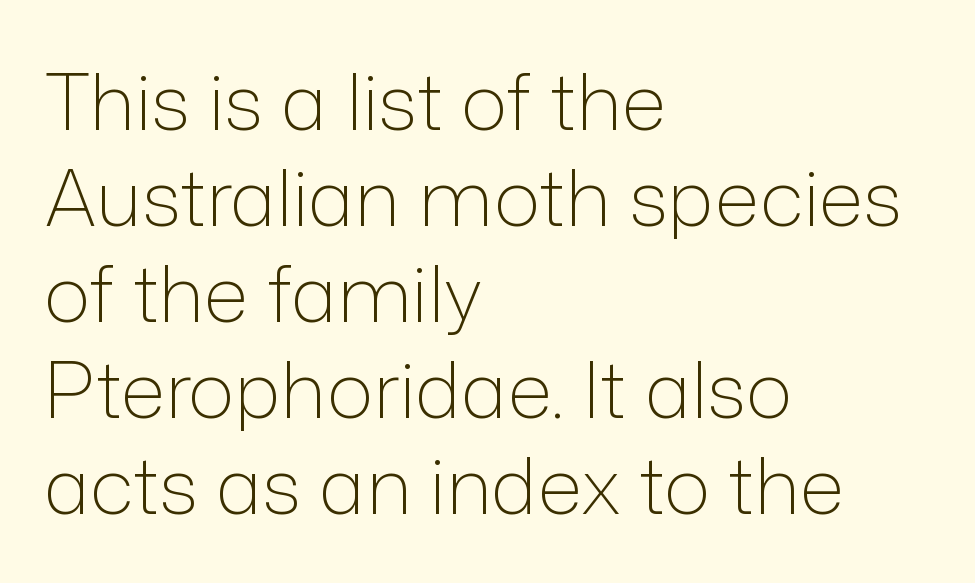
No chunkiness to these letters — they're not bold. Notice how the passage keeps a crisp vertical edge on the left only. This is roman type, the default non-slanted kind. Each row of text sits above clean, open space. The letters carry no serifs — their stems end cleanly without finishing strokes. The gaps between neighbouring characters are ordinary and unremarkable.
